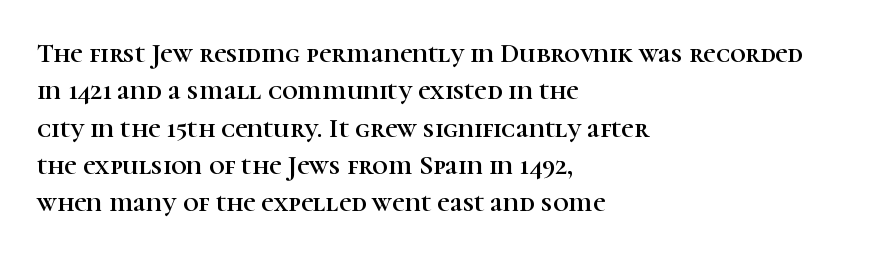
The image shows 27 px text type, upright; set left-aligned, normal line spacing (1.38x), normal letter spacing, not underlined.
